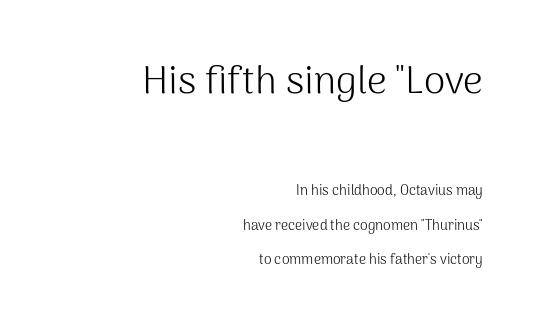
The image shows 39 px light sans-serif type, upright; set right-aligned, loose line spacing (2.48x), normal letter spacing, not underlined; the first (top) block is 2.79x larger; medium stroke contrast and a medium x-height.
